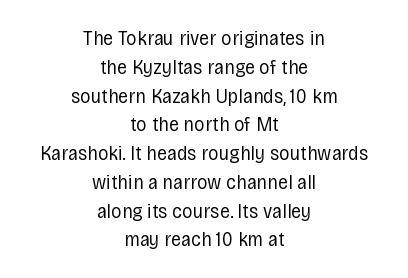
Q: Is the text bold? A: No.
Q: Is the text italic (slanted)? A: No, it is upright.
Q: Is the text underlined? A: No.
Q: How is the paragraph aligned? A: Centered.
Q: Is the spacing between letters normal or unusually wide? A: Normal.
Q: Is the spacing between lines tight, normal or loose? A: Normal.
